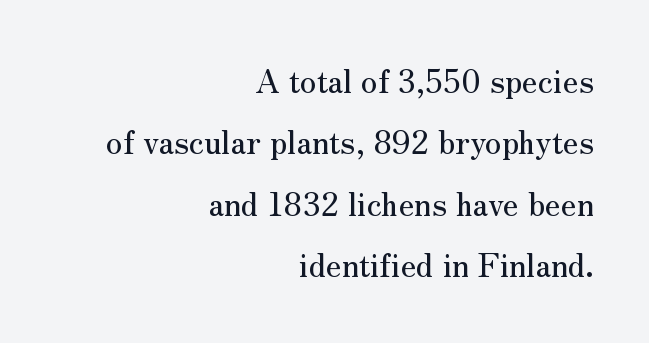
The image shows 32 px serif type, upright; set right-aligned, loose line spacing (1.92x), normal letter spacing, not underlined; medium stroke contrast and a small x-height.
